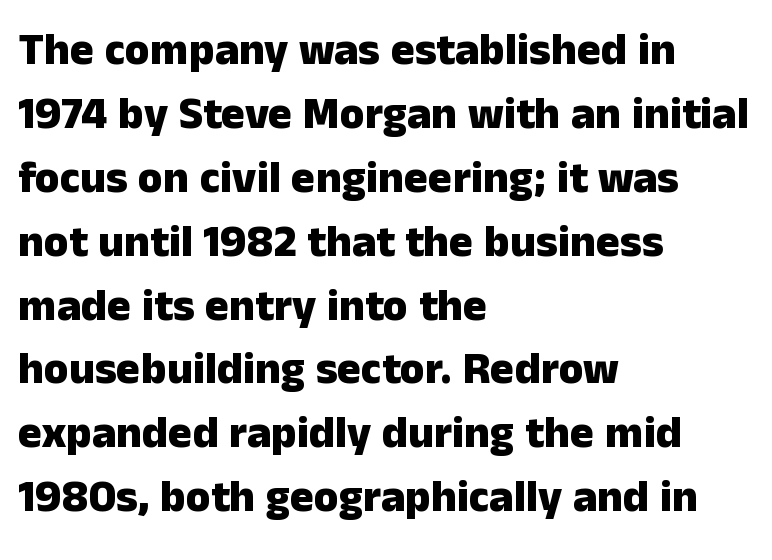
{"serif": "no", "italic": "no", "bold": "yes", "weight": "heavy", "width": "normal", "stroke_contrast": "low", "x_height": "medium", "monospaced": "no", "underline": "no", "align": "left", "line_spacing": "normal", "line_spacing_ratio": 1.42, "letter_spacing": "normal", "letter_spacing_em": 0.0, "glyph_px": 45}
